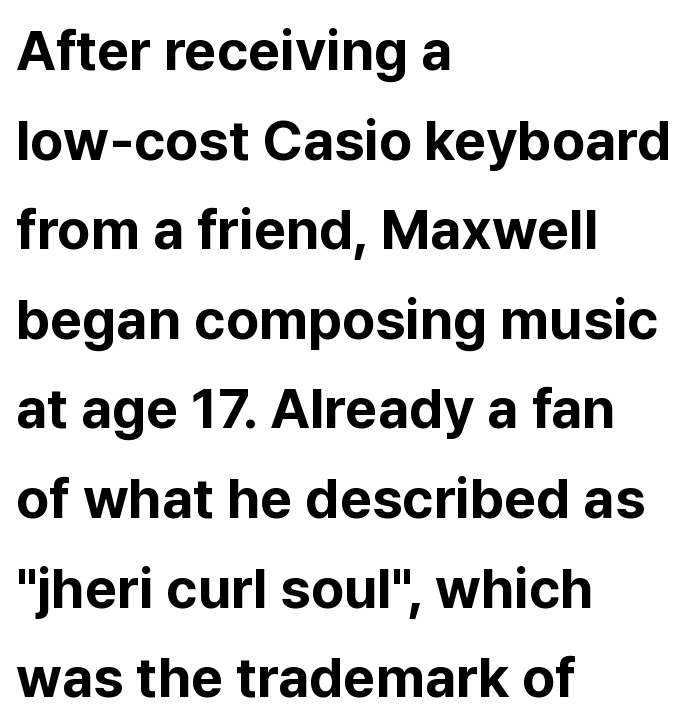
{"serif": "no", "italic": "no", "bold": "yes", "weight": "bold", "width": "normal", "stroke_contrast": "low", "x_height": "medium", "monospaced": "no", "underline": "no", "align": "left", "line_spacing": "normal", "line_spacing_ratio": 1.6, "letter_spacing": "normal", "letter_spacing_em": 0.0, "glyph_px": 56}
